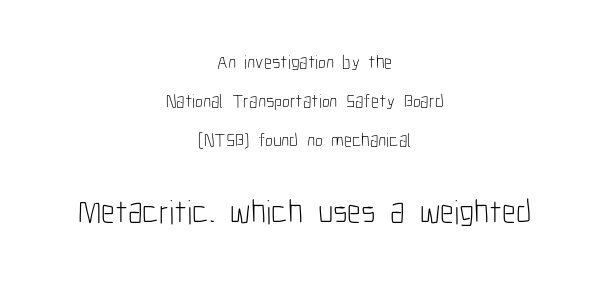
Q: Is the text bold? A: No.
Q: Is the text italic (slanted)? A: No, it is upright.
Q: Is the typeface a serif or a sans-serif typeface? A: Sans-serif.
Q: Is the text underlined? A: No.
Q: How is the paragraph aligned? A: Centered.
Q: Is the spacing between letters normal or unusually wide? A: Normal.
Q: Is the spacing between lines tight, normal or loose? A: Loose.
Q: Which block of text is set in a larger size, the first (top) or the second (bottom)? A: The second (bottom) one.
Q: Width (condensed, normal, or wide)? A: Condensed.
Q: Stroke contrast? A: Low.
Q: x-height? A: Medium.
Q: Monospaced? A: No.
